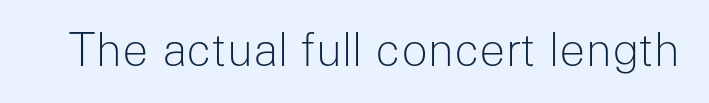
{"serif": "no", "italic": "no", "bold": "no", "weight": "light", "width": "normal", "stroke_contrast": "low", "x_height": "medium", "monospaced": "no", "underline": "no", "letter_spacing": "normal", "letter_spacing_em": 0.0, "glyph_px": 44}
